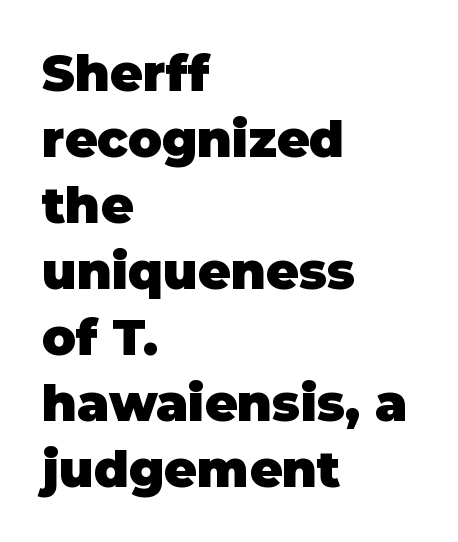
Q: Is the text bold? A: Yes.
Q: Is the text italic (slanted)? A: No, it is upright.
Q: Is the typeface a serif or a sans-serif typeface? A: Sans-serif.
Q: Is the text underlined? A: No.
Q: How is the paragraph aligned? A: Left-aligned.
Q: Is the spacing between letters normal or unusually wide? A: Normal.
Q: Is the spacing between lines tight, normal or loose? A: Normal.
Q: Width (condensed, normal, or wide)? A: Normal.
Q: Stroke contrast? A: Low.
Q: x-height? A: Large.
Q: Monospaced? A: No.
